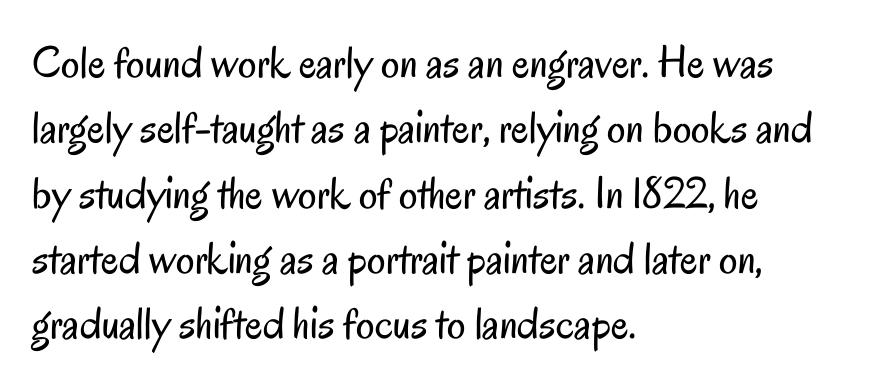
Stems and bowls with no extra thickness — not bold. The face used here is a sans, in the tradition of grotesques and geometrics. The type is set solid horizontally, with unmodified tracking. Regular leading.
